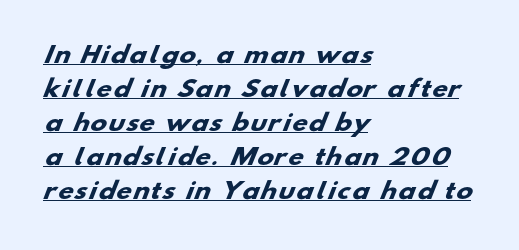
The image shows 22 px bold type; set left-aligned, normal line spacing (1.54x), underlined.
